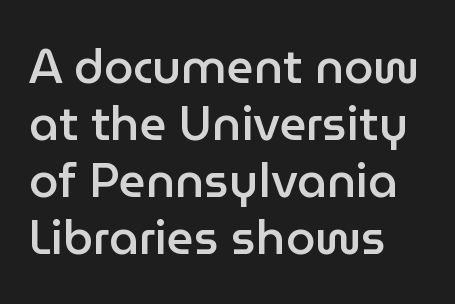
Q: Is the text bold? A: Semi-bold.
Q: Is the text italic (slanted)? A: No, it is upright.
Q: Is the typeface a serif or a sans-serif typeface? A: Sans-serif.
Q: Is the text underlined? A: No.
Q: Is the spacing between letters normal or unusually wide? A: Normal.
Q: Width (condensed, normal, or wide)? A: Normal.
Q: Stroke contrast? A: Low.
Q: x-height? A: Medium.
Q: Monospaced? A: No.
